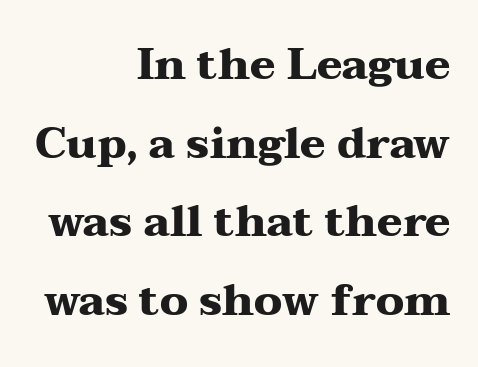
Students, this is bold: see how much ink each stroke carries. The text was rendered using a seriffed face with decorative stroke endings. Type without underlining. The letters advance in unequal steps, a hallmark of proportional type. These lines are set flush right with a ragged left edge. Compared with typical body copy, the letter spacing here is the same.
